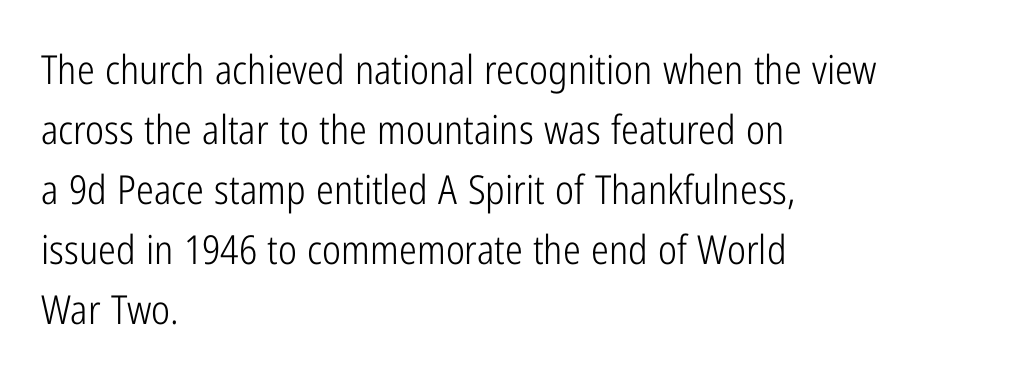
The image shows 40 px light, condensed sans-serif type, upright; set left-aligned, normal line spacing (1.5x), normal letter spacing, not underlined; low stroke contrast and a medium x-height.
